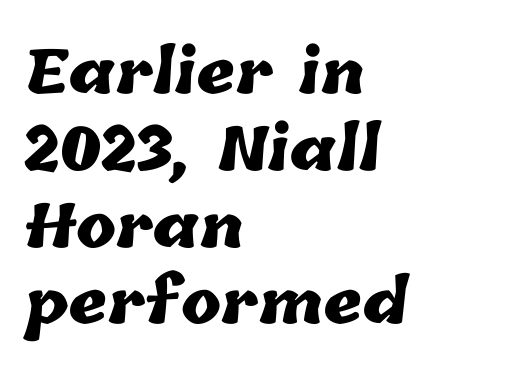
The image shows 60 px heavy type; set left-aligned, normal line spacing (1.28x), normal letter spacing, not underlined; low stroke contrast and a medium x-height.
